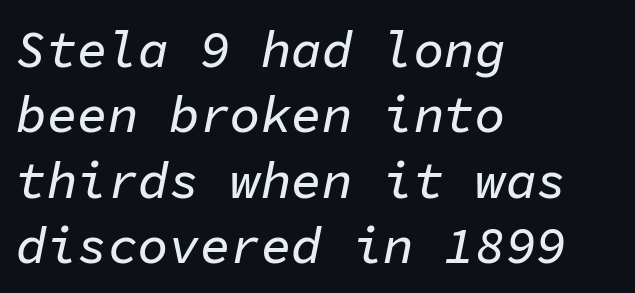
The ragged edge is on the right, which tells us the setting is flush left. Quick note: interline space is typical. You could count columns in this text — the font is strictly monospaced. Each word holds together tightly as a unit, with standard inter-letter gaps.
